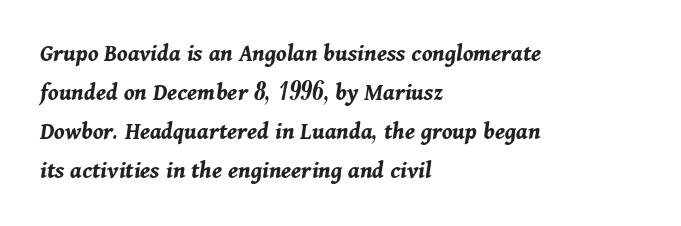
The image shows 25 px bold type, italic (leaning right); set left-aligned, normal line spacing (1.56x), normal letter spacing, not underlined.
